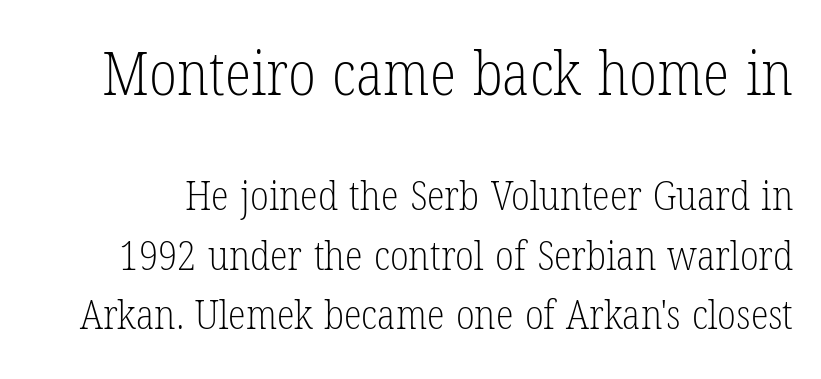
Q: Is the text bold? A: No.
Q: Is the text italic (slanted)? A: No, it is upright.
Q: Is the typeface a serif or a sans-serif typeface? A: Serif.
Q: Is the text underlined? A: No.
Q: Is the spacing between letters normal or unusually wide? A: Normal.
Q: Is the spacing between lines tight, normal or loose? A: Normal.
Q: Which block of text is set in a larger size, the first (top) or the second (bottom)? A: The first (top) one.
Q: Width (condensed, normal, or wide)? A: Condensed.
Q: Stroke contrast? A: Low.
Q: x-height? A: Medium.
Q: Monospaced? A: No.
